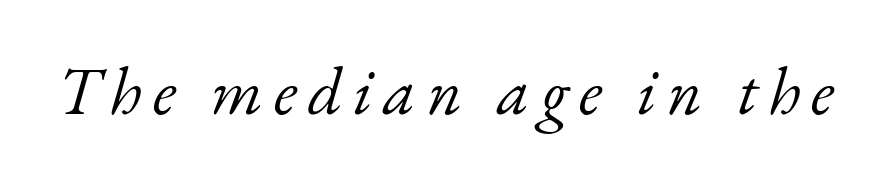
{"serif": "yes", "italic": "yes", "lean": "right", "slant_degrees": 17, "bold": "no", "weight": "light", "width": "normal", "stroke_contrast": "low", "x_height": "small", "monospaced": "no", "underline": "no", "glyph_px": 67}
